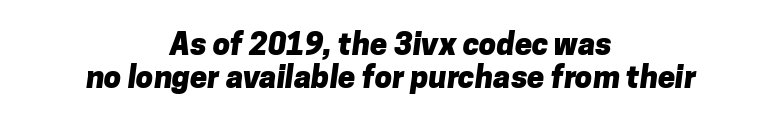
Q: Is the text bold? A: Yes.
Q: Is the typeface a serif or a sans-serif typeface? A: Sans-serif.
Q: Is the text underlined? A: No.
Q: How is the paragraph aligned? A: Centered.
Q: Is the spacing between letters normal or unusually wide? A: Normal.
Q: Is the spacing between lines tight, normal or loose? A: Tight.
Q: Width (condensed, normal, or wide)? A: Normal.
Q: Stroke contrast? A: Low.
Q: x-height? A: Medium.
Q: Monospaced? A: No.
